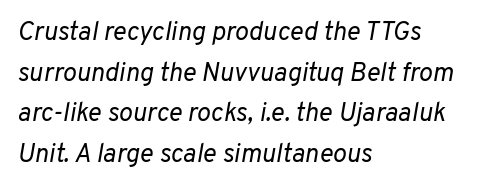
Rows of type keep a routine distance in the vertical direction. The glyphs are unaccompanied by any horizontal stroke below them. An italicized treatment has been applied to the whole sample. Is the block centered? No — it sits flush against the left margin. Honestly, the letter spacing is just normal — you wouldn't notice it.
